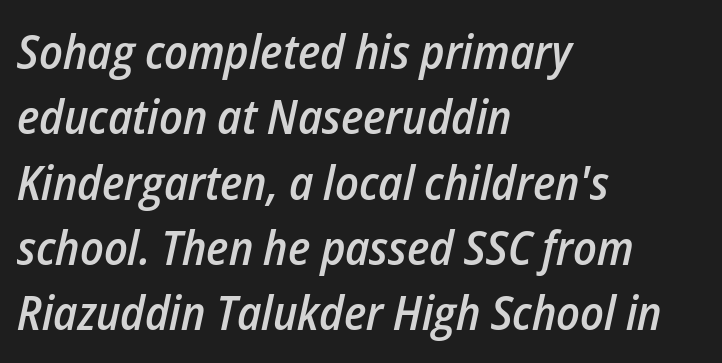
Q: Is the text bold? A: Semi-bold.
Q: Is the text italic (slanted)? A: Yes, it leans right by about 12 degrees.
Q: Is the text underlined? A: No.
Q: How is the paragraph aligned? A: Left-aligned.
Q: Is the spacing between letters normal or unusually wide? A: Normal.
Q: Is the spacing between lines tight, normal or loose? A: Normal.
Q: Width (condensed, normal, or wide)? A: Condensed.
Q: Stroke contrast? A: Low.
Q: x-height? A: Medium.
Q: Monospaced? A: No.
